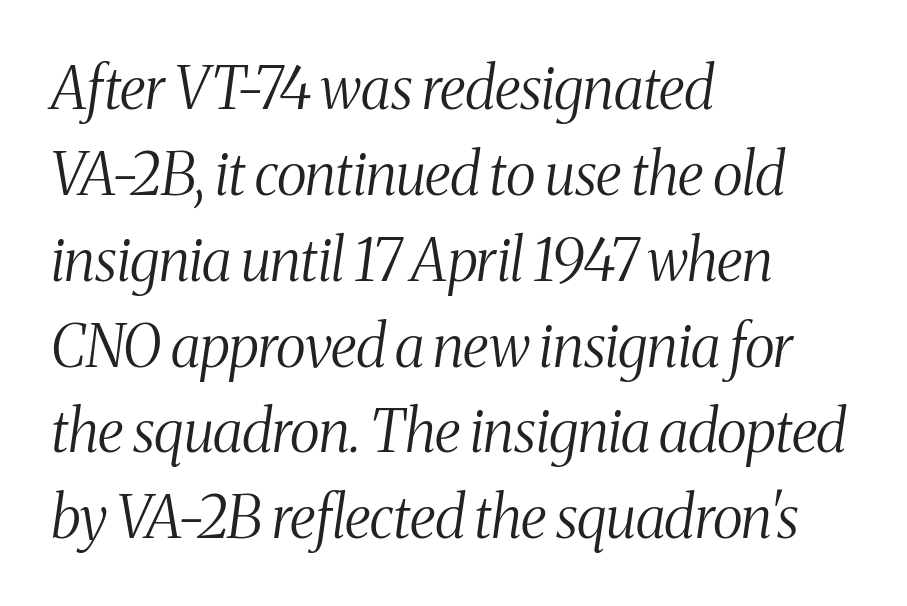
{"serif": "yes", "italic": "yes", "lean": "right", "slant_degrees": 8, "bold": "no", "weight": "light", "width": "condensed", "stroke_contrast": "medium", "x_height": "medium", "monospaced": "no", "underline": "no", "align": "left", "line_spacing": "normal", "line_spacing_ratio": 1.48, "letter_spacing": "normal", "letter_spacing_em": 0.0, "glyph_px": 58}
